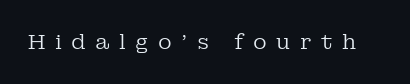
In terms of posture, this sample is upright. Vertical stems look standard width or narrower in stroke. Unmarked baselines from the first word to the last. The rendering inserts visible extra space after every character.
